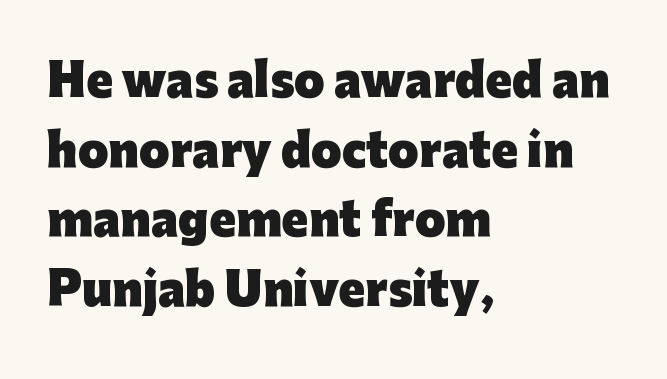
Grotesque or geometric, the face here clearly has no serifs. No extra tracking has been applied to these lines. Notice how descenders clear the ascenders below comfortably — that's standard leading. If you drew a ruler down the left edge, every line would touch it. It's the straight-up-and-down kind of type.
